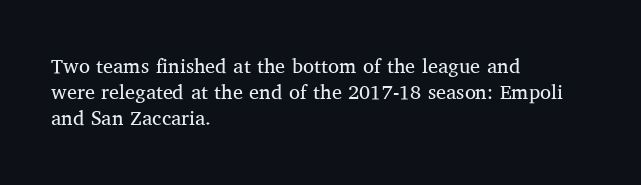
Q: Is the text bold? A: No.
Q: Is the text italic (slanted)? A: No, it is upright.
Q: Is the text underlined? A: No.
Q: How is the paragraph aligned? A: Left-aligned.
Q: Is the spacing between letters normal or unusually wide? A: Normal.
Q: Is the spacing between lines tight, normal or loose? A: Normal.
